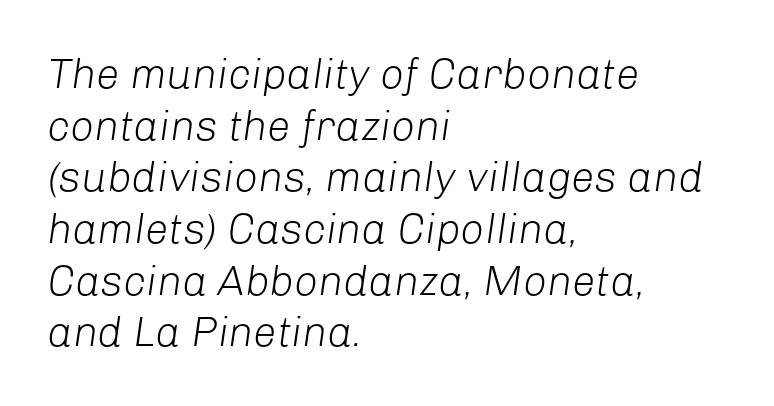
The zone under the glyphs is completely vacant. How are the letters spaced? Ordinarily, with no added tracking. Do the characters align in a grid? No, the font is proportional. The typesetting does not lean heavy: it is not bold. Every row of glyphs begins at an identical x-position on the left. An italicized treatment has been applied to the whole sample.
